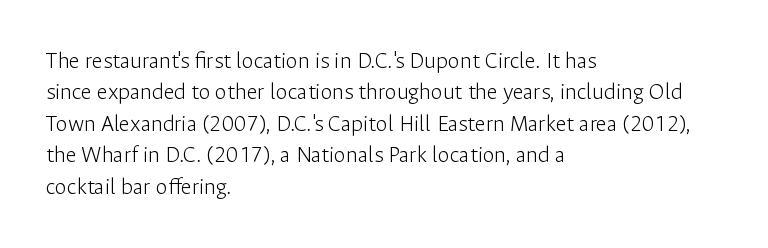
{"italic": "no", "bold": "no", "underline": "no", "align": "left", "line_spacing": "normal", "line_spacing_ratio": 1.31, "letter_spacing": "normal", "letter_spacing_em": 0.0, "glyph_px": 24}
